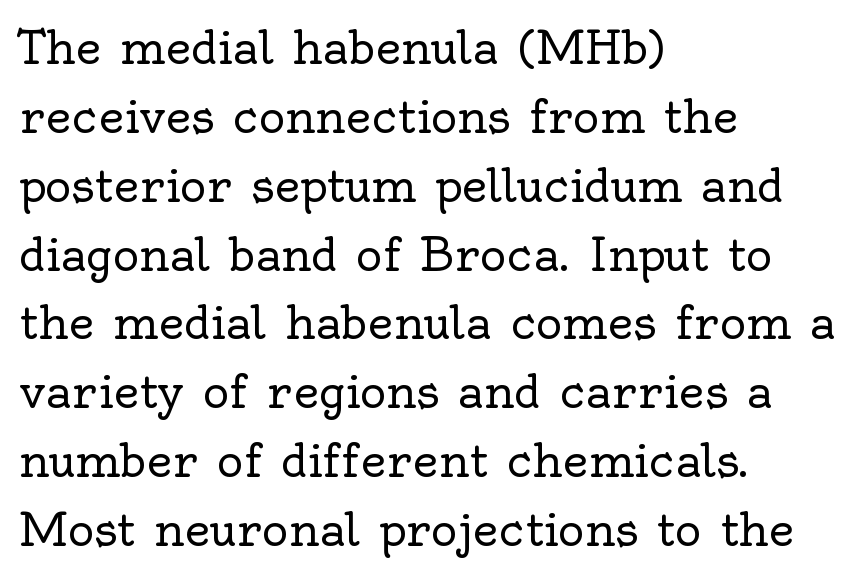
Note the varied advance widths — an 'i' is clearly narrower than an 'm'. Teacher's note: observe the even left margin — that is flush-left alignment. Underline: absent. Stroke mass is kept to a normal reading level or below.
